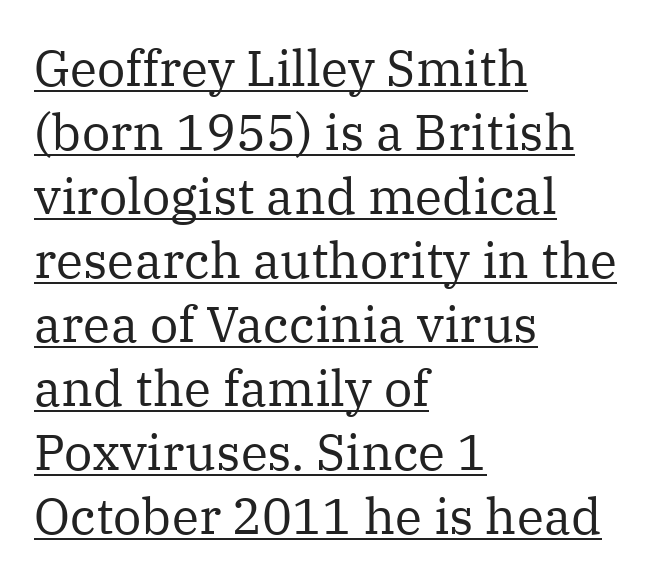
Each letter keeps its own natural width here, so spacing adapts to shape. Does the leading feel generous? No, just average. Each stroke keeps to a modest, everyday thickness or less. Short note: letters normally spaced.
